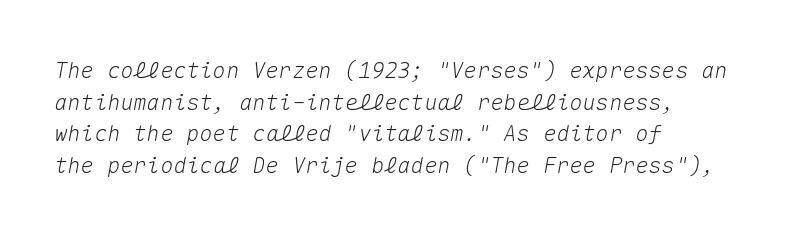
The image shows 22 px text type, italic (leaning right); set left-aligned, normal line spacing (1.44x), normal letter spacing, not underlined.
